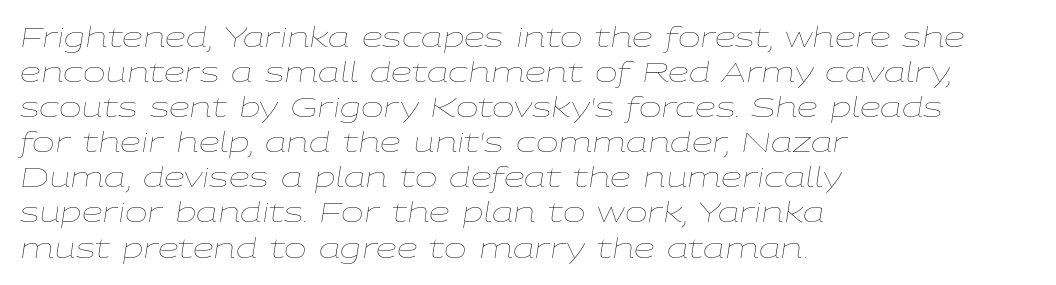
{"italic": "yes", "lean": "right", "slant_degrees": 9, "bold": "no", "underline": "no", "align": "left", "line_spacing": "normal", "line_spacing_ratio": 1.3, "letter_spacing": "normal", "letter_spacing_em": 0.0, "glyph_px": 27}
